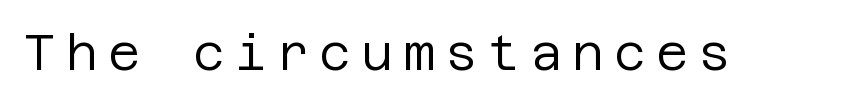
The image shows 49 px regular-weight sans-serif type, upright; set unusually wide letter spacing (+0.21 em), not underlined; low stroke contrast and a large x-height.
